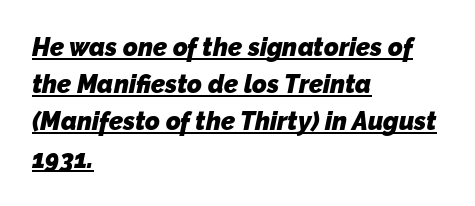
The image shows 25 px bold type; set left-aligned, normal line spacing (1.49x), normal letter spacing, underlined.
